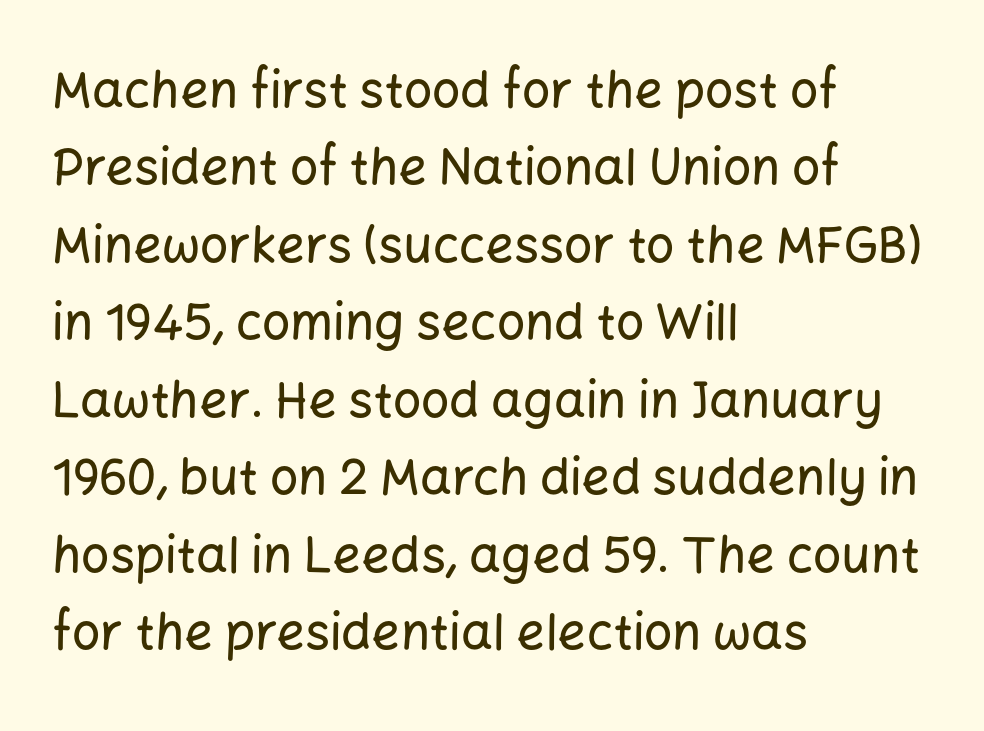
Do the characters align in a grid? No, the font is proportional. Is there any slant? The stems are plumb. No extra tracking has been applied to these lines. The rendering anchors every line to the left-hand side. The designer went with a sans here, leaving each stem footless. The rendering uses a moderate line-height, typical for paragraphs.
